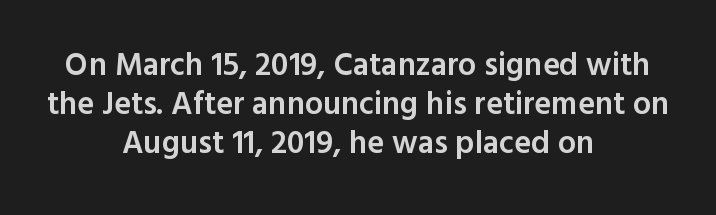
Q: Is the text bold? A: Semi-bold.
Q: Is the text italic (slanted)? A: No, it is upright.
Q: Is the typeface a serif or a sans-serif typeface? A: Sans-serif.
Q: Is the text underlined? A: No.
Q: How is the paragraph aligned? A: Centered.
Q: Is the spacing between letters normal or unusually wide? A: Normal.
Q: Width (condensed, normal, or wide)? A: Normal.
Q: x-height? A: Medium.
Q: Monospaced? A: No.
